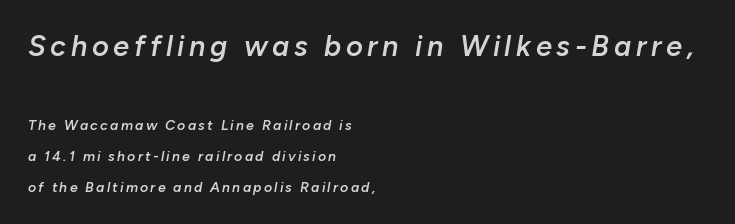
The image shows 29 px semibold type, italic (leaning right); set left-aligned, loose line spacing (2.22x), not underlined; the first (top) block is 2.07x larger; low stroke contrast and a medium x-height.
